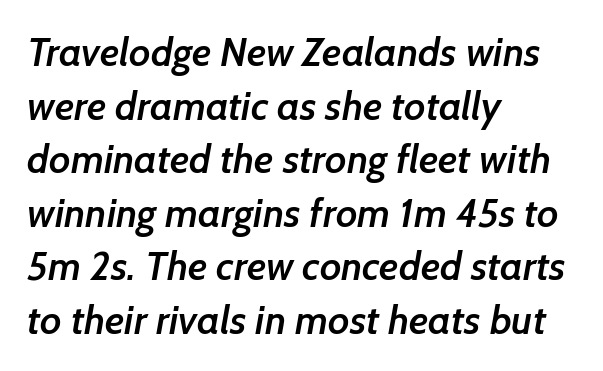
The image shows 40 px semibold sans-serif type; set left-aligned, normal line spacing (1.34x), normal letter spacing, not underlined; low stroke contrast and a medium x-height.
